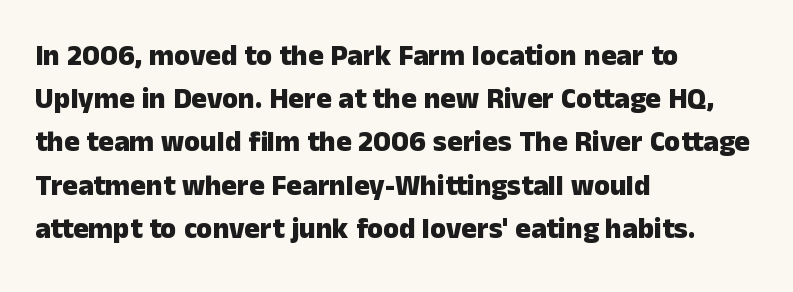
The image shows 29 px heavy sans-serif type, upright; set left-aligned, normal line spacing (1.49x), normal letter spacing, not underlined; low stroke contrast and a medium x-height.
